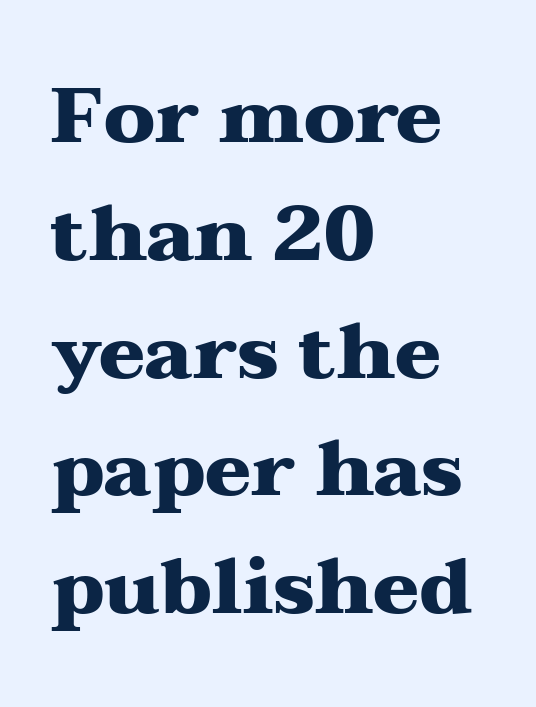
The image shows 77 px heavy, wide serif type, upright; set left-aligned, normal line spacing (1.53x), normal letter spacing, not underlined; medium stroke contrast and a medium x-height.
